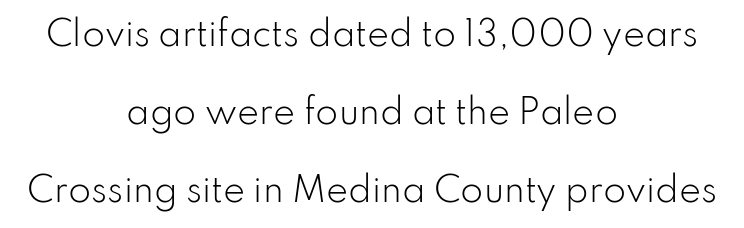
Q: Is the text bold? A: No.
Q: Is the text italic (slanted)? A: No, it is upright.
Q: Is the typeface a serif or a sans-serif typeface? A: Sans-serif.
Q: Is the text underlined? A: No.
Q: How is the paragraph aligned? A: Centered.
Q: Is the spacing between letters normal or unusually wide? A: Normal.
Q: Is the spacing between lines tight, normal or loose? A: Loose.
Q: Width (condensed, normal, or wide)? A: Normal.
Q: Stroke contrast? A: Low.
Q: x-height? A: Small.
Q: Monospaced? A: No.
